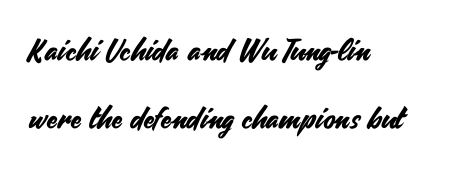
Caption: multi-line text, flush left, ragged right. Do the characters align in a grid? No, the font is proportional. Has an underline been added? It has not. These lines are composed in type without serifs. This block would shrink considerably if given ordinary leading; it's expanded now.
